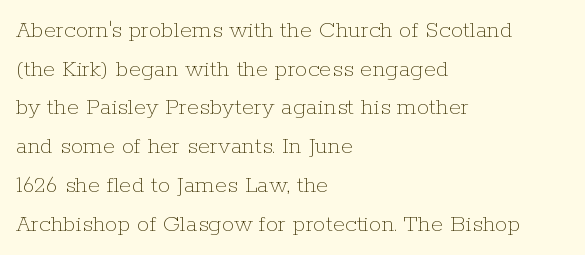
{"italic": "no", "bold": "no", "underline": "no", "align": "left", "line_spacing": "normal", "line_spacing_ratio": 1.55, "letter_spacing": "normal", "letter_spacing_em": 0.0, "glyph_px": 25}
